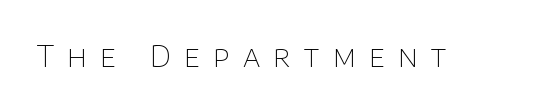
The image shows 29 px thin sans-serif type, upright; set unusually wide letter spacing (+0.46 em), not underlined; low stroke contrast and a large x-height.
